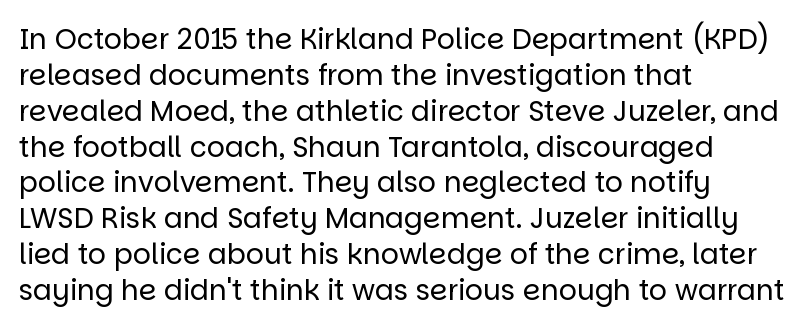
Posture: upright roman. Students, observe: this is what conventionally led text looks like. Think standard paragraph weight, or any step lighter than that. These lines keep a tight, regular rhythm from letter to letter. Classification — sans serif. If you drew a ruler down the left edge, every line would touch it.
